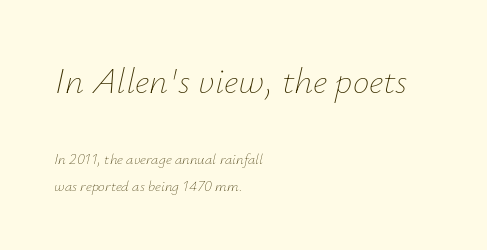
The image shows 37 px thin type, italic (leaning right); set left-aligned, line spacing 1.75x, normal letter spacing, not underlined; the first (top) block is 2.47x larger; low stroke contrast and a small x-height.
